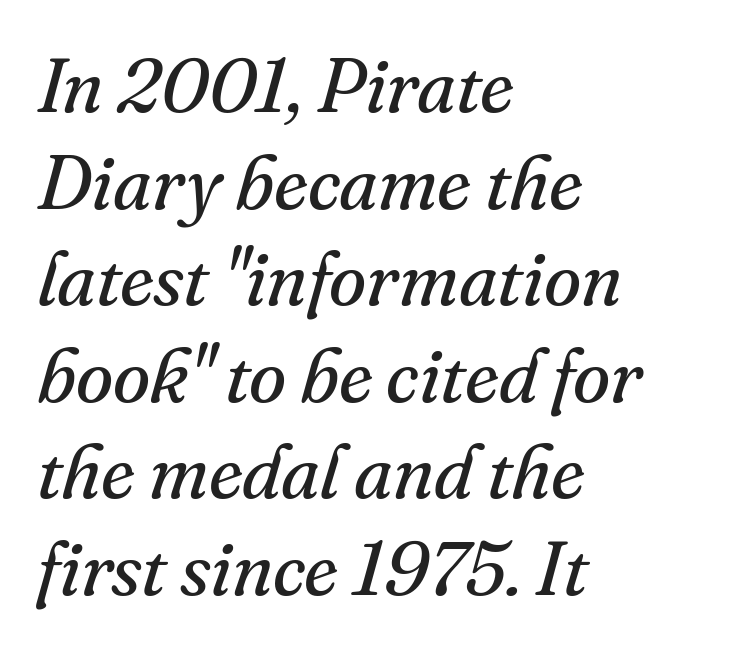
The image shows 76 px regular-weight serif type, italic (leaning right); set left-aligned, normal line spacing (1.27x), normal letter spacing, not underlined; medium stroke contrast and a small x-height.
